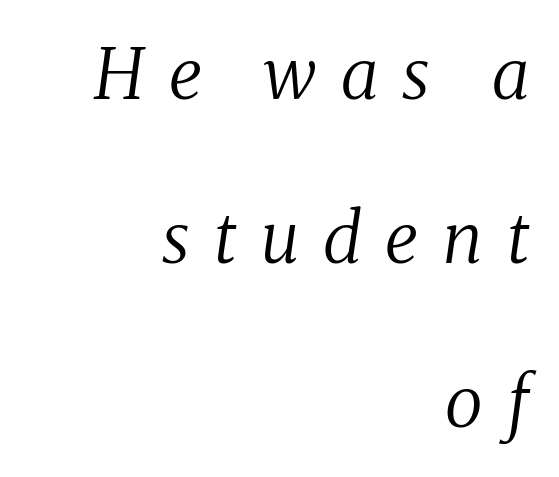
{"serif": "yes", "italic": "yes", "lean": "right", "slant_degrees": 8, "bold": "no", "weight": "regular", "width": "normal", "stroke_contrast": "medium", "x_height": "medium", "monospaced": "no", "underline": "no", "align": "right", "line_spacing": "loose", "line_spacing_ratio": 2.34, "letter_spacing": "wide", "letter_spacing_em": 0.35, "glyph_px": 70}
